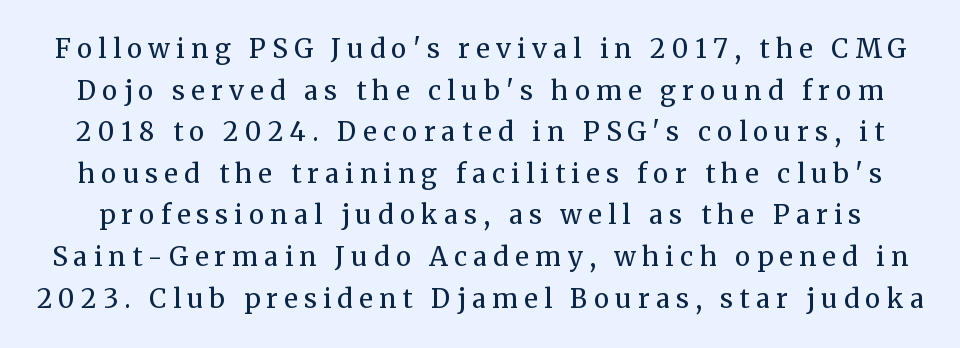
The image shows 26 px text type, upright; set normal line spacing (1.6x), unusually wide letter spacing (+0.24 em), not underlined.
